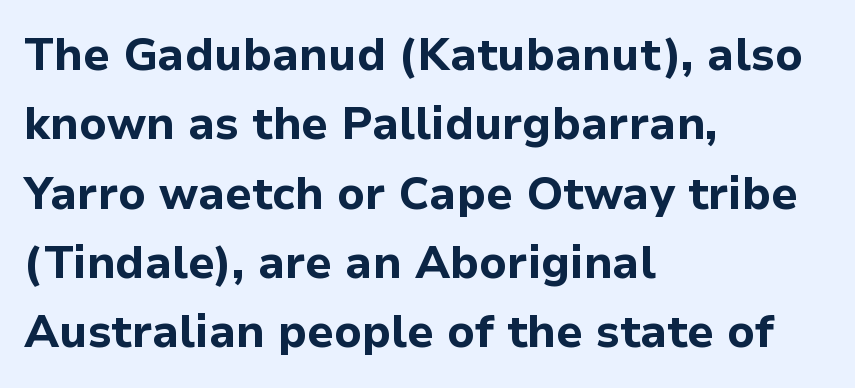
Q: Is the text bold? A: Yes.
Q: Is the text italic (slanted)? A: No, it is upright.
Q: Is the typeface a serif or a sans-serif typeface? A: Sans-serif.
Q: Is the text underlined? A: No.
Q: How is the paragraph aligned? A: Left-aligned.
Q: Is the spacing between letters normal or unusually wide? A: Normal.
Q: Is the spacing between lines tight, normal or loose? A: Normal.
Q: Width (condensed, normal, or wide)? A: Normal.
Q: Stroke contrast? A: Low.
Q: x-height? A: Medium.
Q: Monospaced? A: No.
